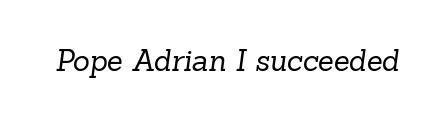
{"serif": "yes", "bold": "no", "weight": "regular", "width": "normal", "stroke_contrast": "low", "x_height": "medium", "monospaced": "no", "underline": "no", "letter_spacing": "normal", "letter_spacing_em": 0.0, "glyph_px": 29}
